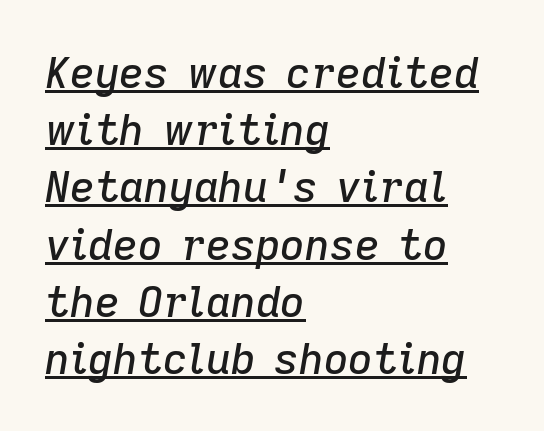
Q: Is the text italic (slanted)? A: Yes, it leans right by about 9 degrees.
Q: Is the text underlined? A: Yes.
Q: How is the paragraph aligned? A: Left-aligned.
Q: Is the spacing between letters normal or unusually wide? A: Normal.
Q: Is the spacing between lines tight, normal or loose? A: Normal.
Q: Width (condensed, normal, or wide)? A: Normal.
Q: Stroke contrast? A: Low.
Q: x-height? A: Medium.
Q: Monospaced? A: No.
